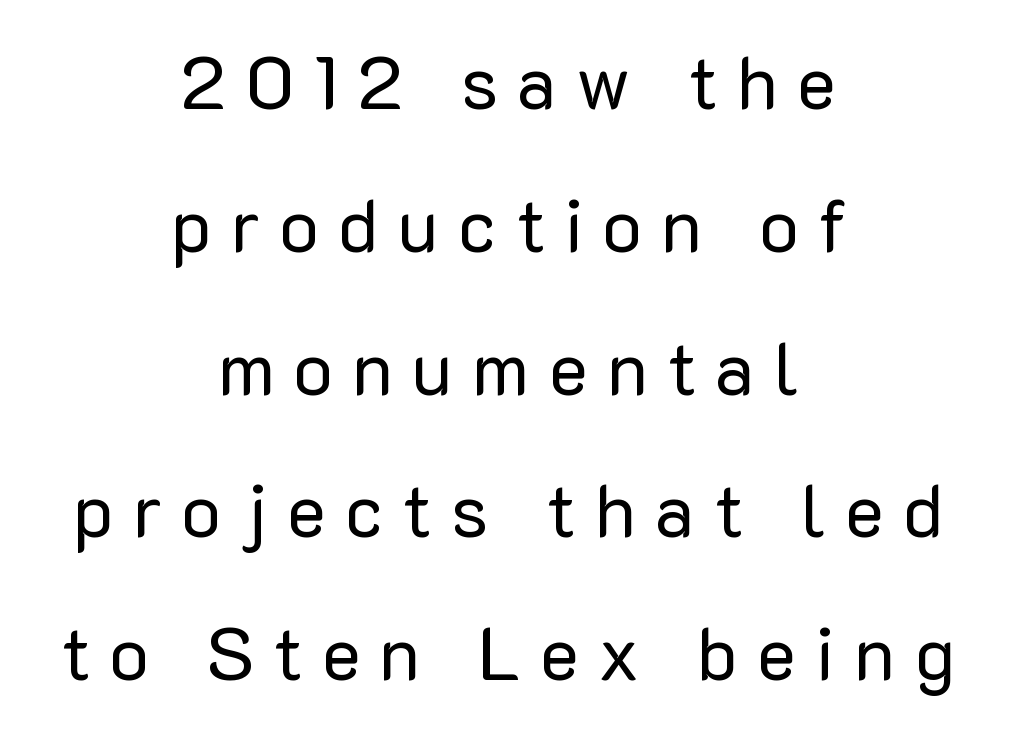
{"serif": "no", "italic": "no", "bold": "no", "weight": "regular", "width": "normal", "stroke_contrast": "low", "x_height": "medium", "monospaced": "no", "underline": "no", "align": "center", "line_spacing": "loose", "line_spacing_ratio": 1.93, "letter_spacing": "wide", "letter_spacing_em": 0.26, "glyph_px": 74}
